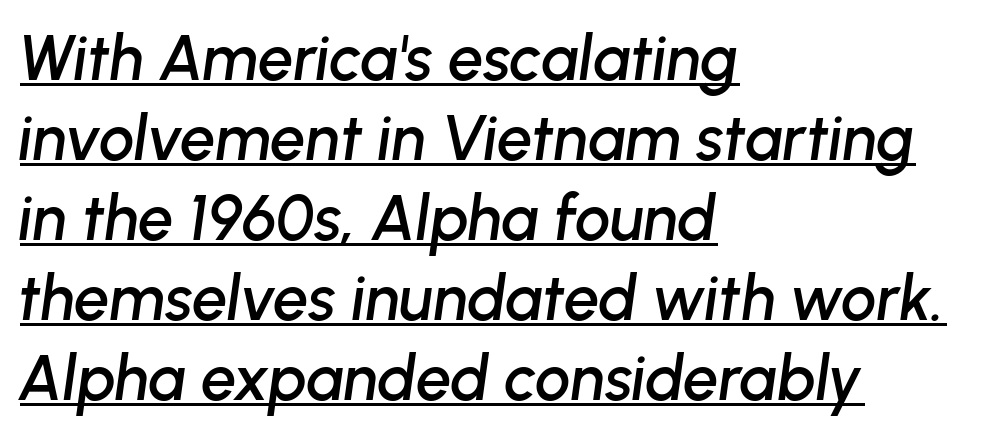
{"italic": "yes", "lean": "right", "slant_degrees": 8, "width": "normal", "stroke_contrast": "low", "x_height": "medium", "monospaced": "no", "underline": "yes", "align": "left", "line_spacing": "normal", "line_spacing_ratio": 1.27, "letter_spacing": "normal", "letter_spacing_em": 0.0, "glyph_px": 63}
